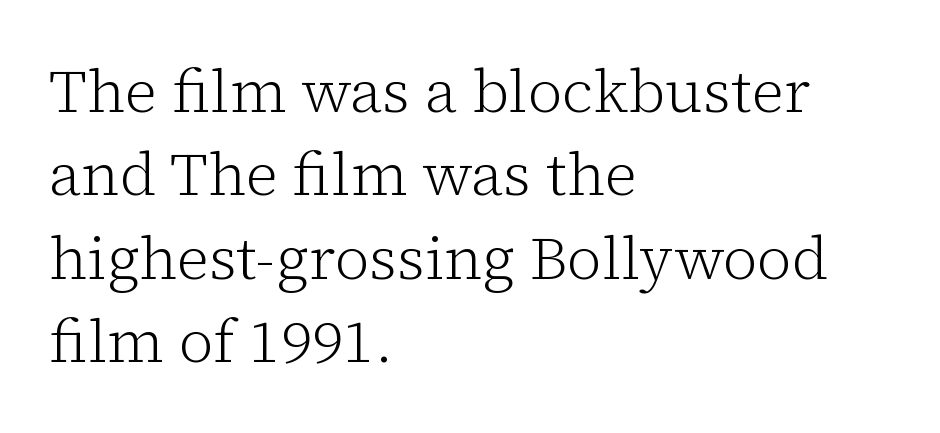
The image shows 60 px light serif type, upright; set left-aligned, normal line spacing (1.39x), normal letter spacing, not underlined; low stroke contrast and a medium x-height.
